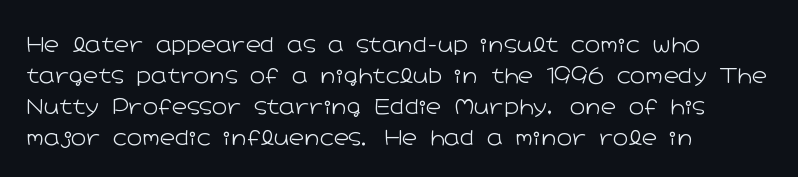
If you drew a line through each stem, it would be perfectly vertical. Leftover space on each line is placed entirely after the last word. The vertical gap from one line to the next is medium. The specimen omits any rule beneath the text block's lines.
